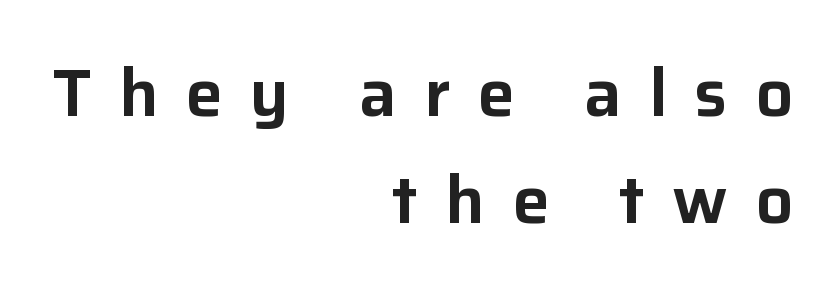
Q: Is the text italic (slanted)? A: No, it is upright.
Q: Is the typeface a serif or a sans-serif typeface? A: Sans-serif.
Q: Is the text underlined? A: No.
Q: How is the paragraph aligned? A: Right-aligned.
Q: Is the spacing between letters normal or unusually wide? A: Unusually wide.
Q: Is the spacing between lines tight, normal or loose? A: Normal.
Q: Width (condensed, normal, or wide)? A: Normal.
Q: Stroke contrast? A: Low.
Q: x-height? A: Medium.
Q: Monospaced? A: No.
